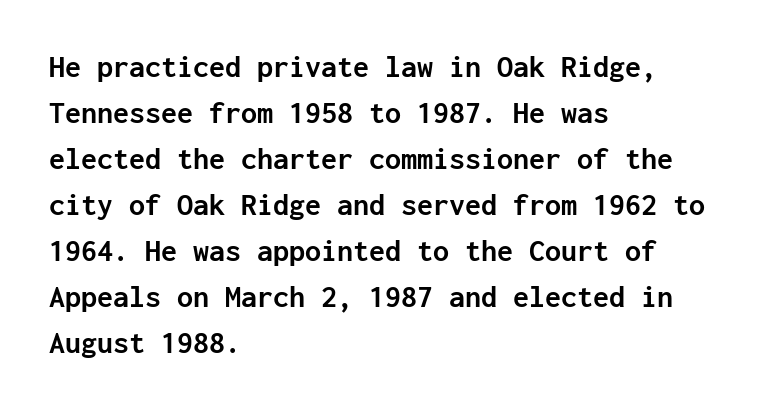
The image shows 32 px semibold sans-serif type, upright, monospaced; set left-aligned, normal line spacing (1.44x), normal letter spacing, not underlined; low stroke contrast and a medium x-height.
